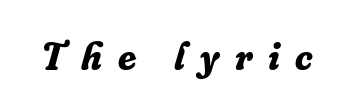
Students, this is bold: see how much ink each stroke carries. How are the letters spaced? Widely, with obvious added tracking. Slanted lettering throughout. Bare-footed words on every line. Classification — serif.
